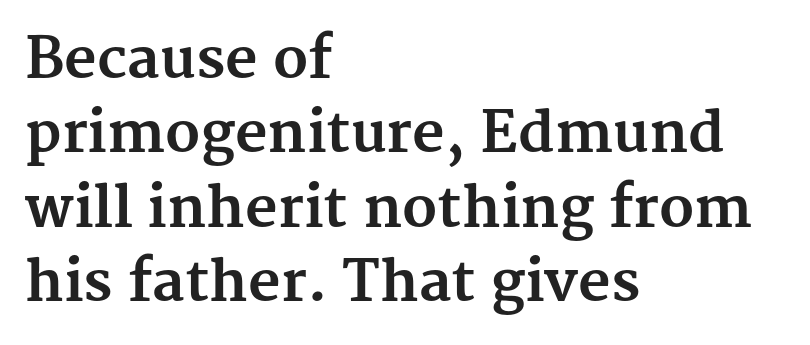
Letter spacing: default. Summary of weight: heavy, a full bold. The text block is weighted toward the left margin, trailing off unevenly rightward. Do the characters align in a grid? No, the font is proportional. When letters stand straight like this, we call the style roman or upright.
